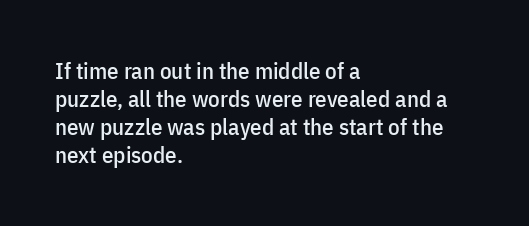
{"italic": "no", "underline": "no", "align": "left", "line_spacing_ratio": 1.22, "letter_spacing": "normal", "letter_spacing_em": 0.0, "glyph_px": 23}
